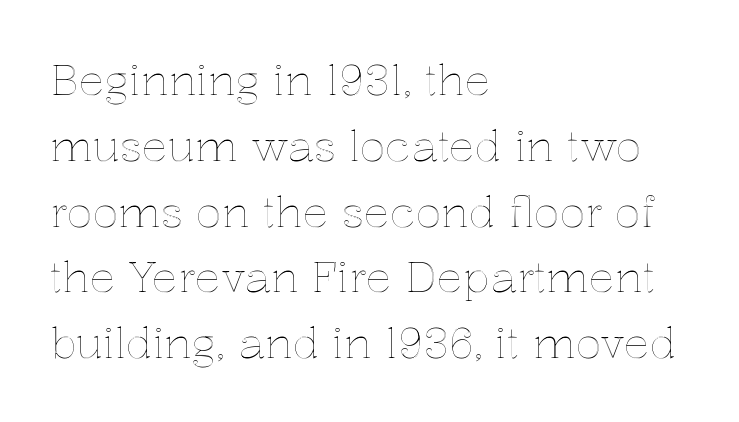
{"italic": "no", "width": "normal", "x_height": "medium", "monospaced": "no", "underline": "no", "align": "left", "line_spacing": "normal", "line_spacing_ratio": 1.53, "letter_spacing": "normal", "letter_spacing_em": 0.0, "glyph_px": 43}
